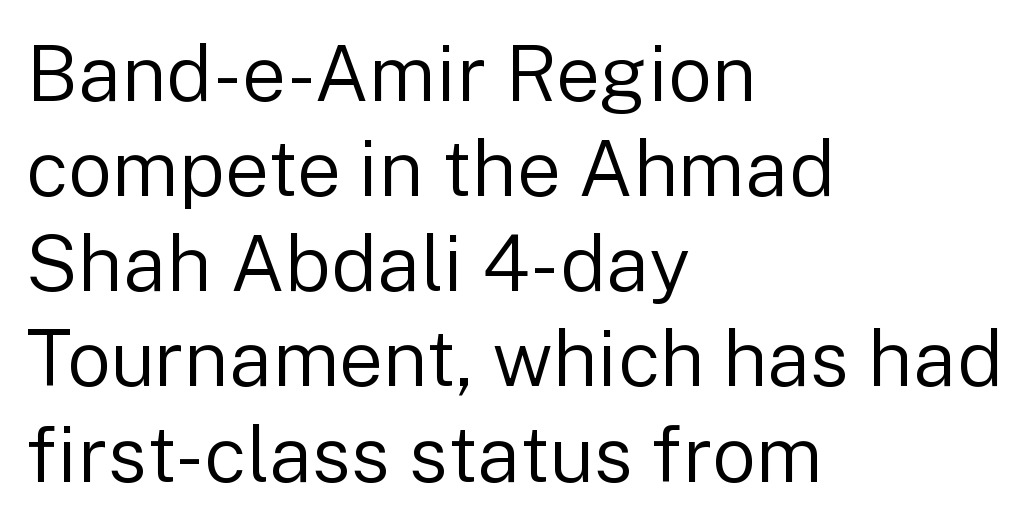
Notice how the passage keeps a crisp vertical edge on the left only. I'd call this a sans setting — the letters go barefoot. Letter spacing: default. The baseline area is clear. The axis of the letterforms is exactly vertical. Spacing verdict: proportional, widths tailored to each character.
